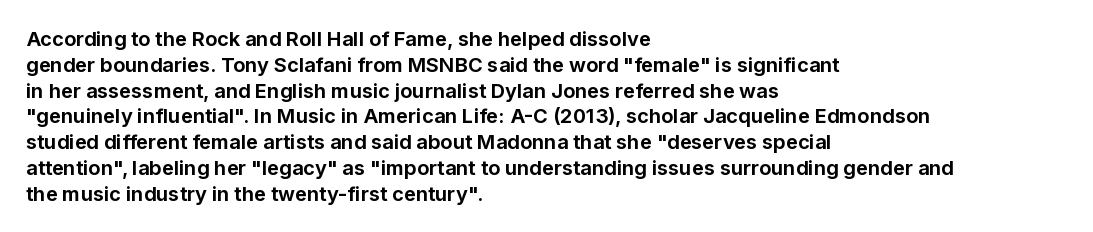
{"italic": "no", "bold": "yes", "underline": "no", "align": "left", "line_spacing": "normal", "line_spacing_ratio": 1.29, "letter_spacing": "normal", "letter_spacing_em": 0.0, "glyph_px": 20}
